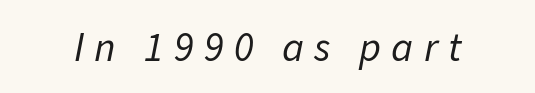
Q: Is the text bold? A: No.
Q: Is the text italic (slanted)? A: Yes, it leans right by about 11 degrees.
Q: Is the text underlined? A: No.
Q: Is the spacing between letters normal or unusually wide? A: Unusually wide.
Q: Width (condensed, normal, or wide)? A: Normal.
Q: Stroke contrast? A: Low.
Q: x-height? A: Medium.
Q: Monospaced? A: No.
